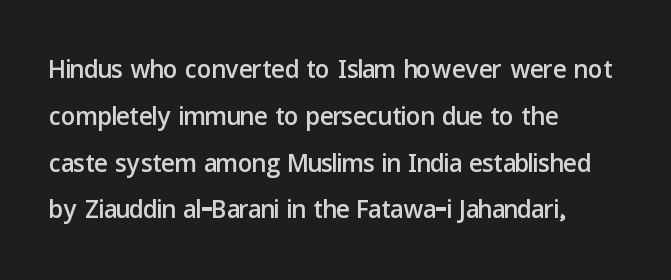
{"serif": "no", "italic": "no", "width": "normal", "stroke_contrast": "low", "x_height": "medium", "monospaced": "no", "underline": "no", "align": "left", "line_spacing": "normal", "line_spacing_ratio": 1.3, "letter_spacing": "normal", "letter_spacing_em": 0.0, "glyph_px": 36}
